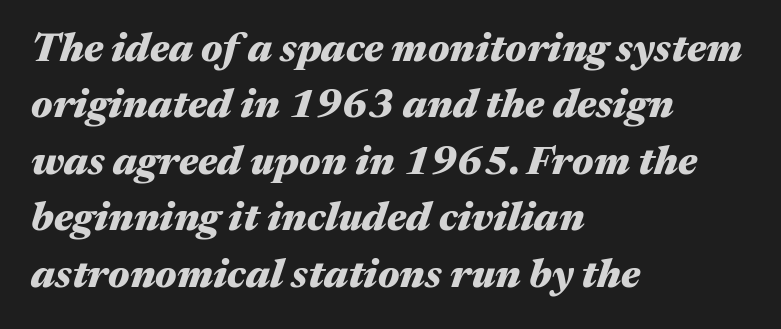
{"italic": "yes", "lean": "right", "slant_degrees": 17, "bold": "yes", "weight": "heavy", "width": "wide", "stroke_contrast": "medium", "x_height": "medium", "monospaced": "no", "underline": "no", "align": "left", "line_spacing": "normal", "line_spacing_ratio": 1.41, "letter_spacing": "normal", "letter_spacing_em": 0.0, "glyph_px": 40}
